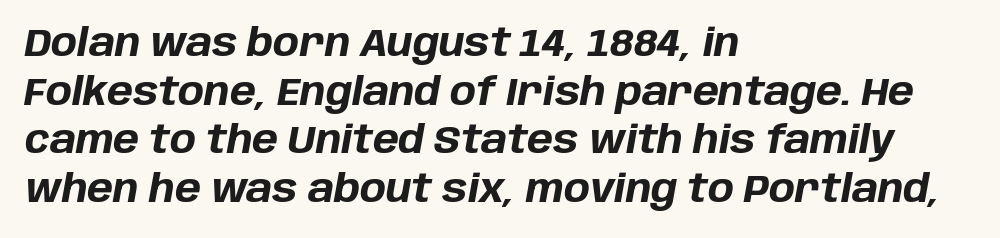
The image shows 39 px bold type, italic (leaning right); set left-aligned, normal line spacing (1.25x), normal letter spacing, not underlined; low stroke contrast and a large x-height.
